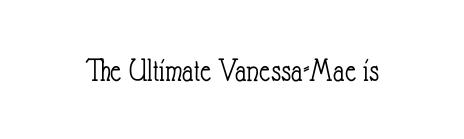
{"italic": "no", "bold": "no", "weight": "light", "width": "condensed", "stroke_contrast": "low", "x_height": "small", "monospaced": "no", "underline": "no", "letter_spacing": "normal", "letter_spacing_em": 0.0, "glyph_px": 34}
